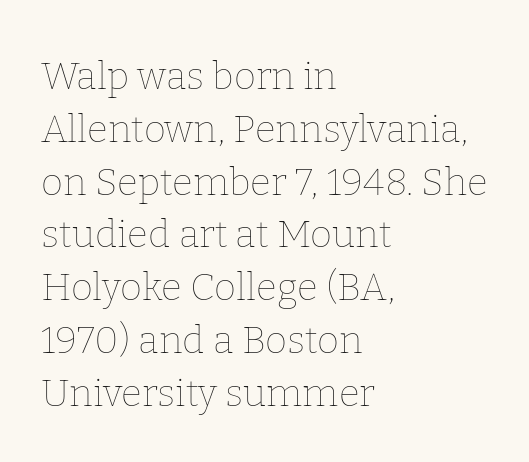
The image shows 38 px thin type, upright; set left-aligned, normal line spacing (1.39x), normal letter spacing, not underlined; low stroke contrast and a medium x-height.
